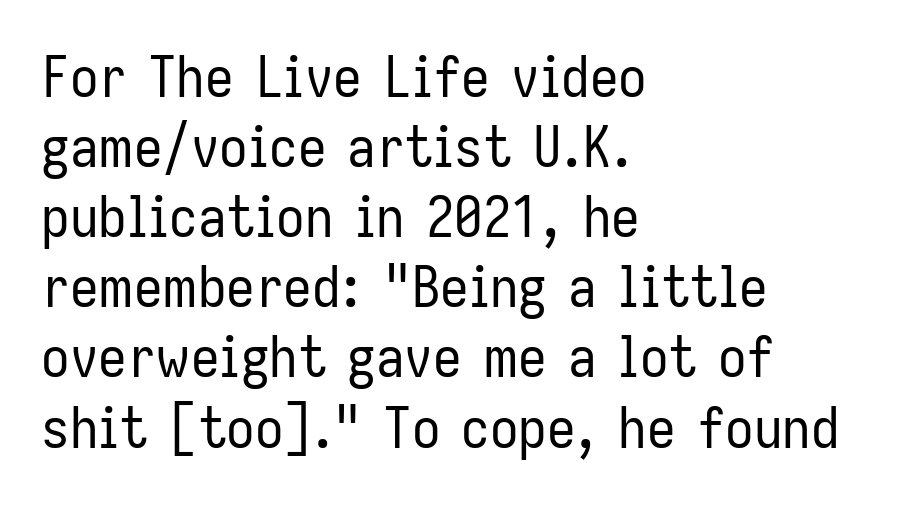
Q: Is the text bold? A: No.
Q: Is the text italic (slanted)? A: No, it is upright.
Q: Is the typeface a serif or a sans-serif typeface? A: Sans-serif.
Q: Is the text underlined? A: No.
Q: How is the paragraph aligned? A: Left-aligned.
Q: Is the spacing between letters normal or unusually wide? A: Normal.
Q: Width (condensed, normal, or wide)? A: Condensed.
Q: Stroke contrast? A: Low.
Q: x-height? A: Medium.
Q: Monospaced? A: No.
